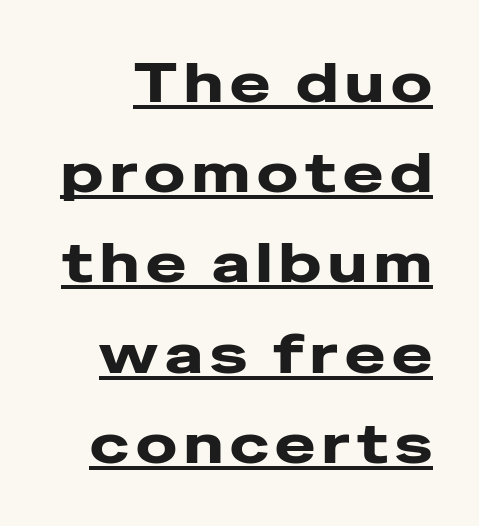
The image shows 54 px wide sans-serif type, upright; set normal line spacing (1.67x), underlined; low stroke contrast and a medium x-height.
